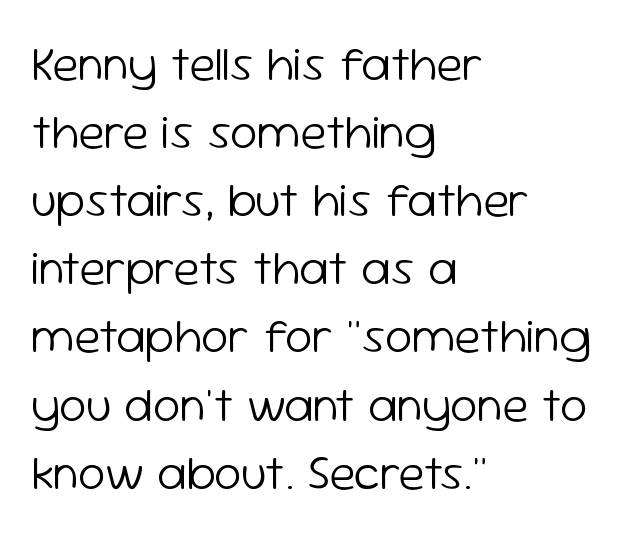
The image shows 49 px light sans-serif type, upright; set left-aligned, normal line spacing (1.39x), normal letter spacing, not underlined; low stroke contrast and a medium x-height.
